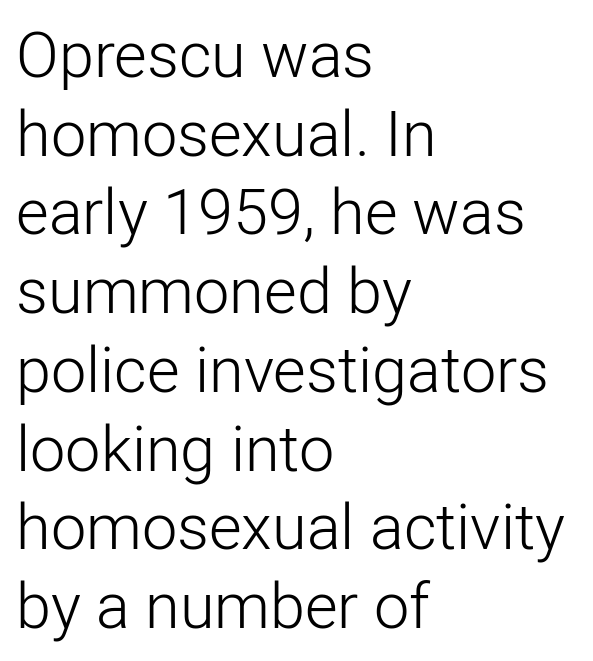
{"serif": "no", "italic": "no", "bold": "no", "weight": "light", "width": "normal", "stroke_contrast": "low", "x_height": "medium", "monospaced": "no", "underline": "no", "align": "left", "line_spacing": "normal", "line_spacing_ratio": 1.25, "letter_spacing": "normal", "letter_spacing_em": 0.0, "glyph_px": 63}
